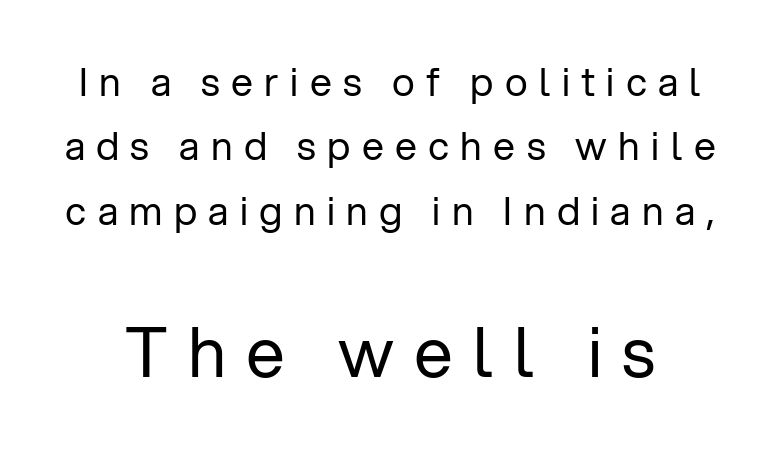
Size contrast runs from small at the top to large at the bottom. Vertical spacing — default. In terms of letterform style, serifs are entirely absent. Only glyphs here, with clear space below each row. This is the regular roman posture of the typeface.
